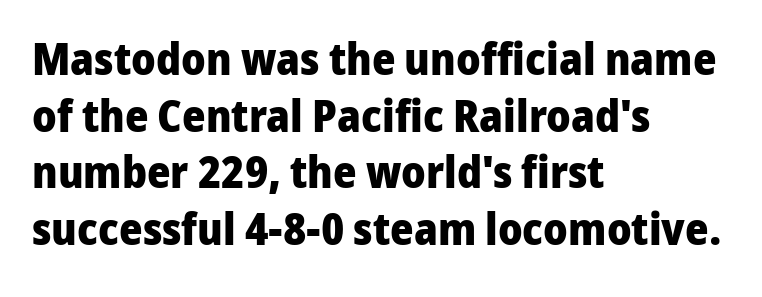
The image shows 45 px heavy sans-serif type, upright; set left-aligned, normal line spacing (1.26x), normal letter spacing, not underlined; low stroke contrast and a medium x-height.
